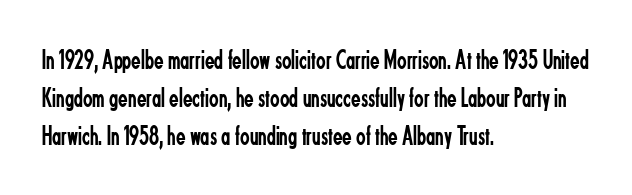
The image shows 28 px regular-weight, condensed sans-serif type, upright; set left-aligned, normal line spacing (1.36x), normal letter spacing, not underlined; low stroke contrast and a small x-height.
